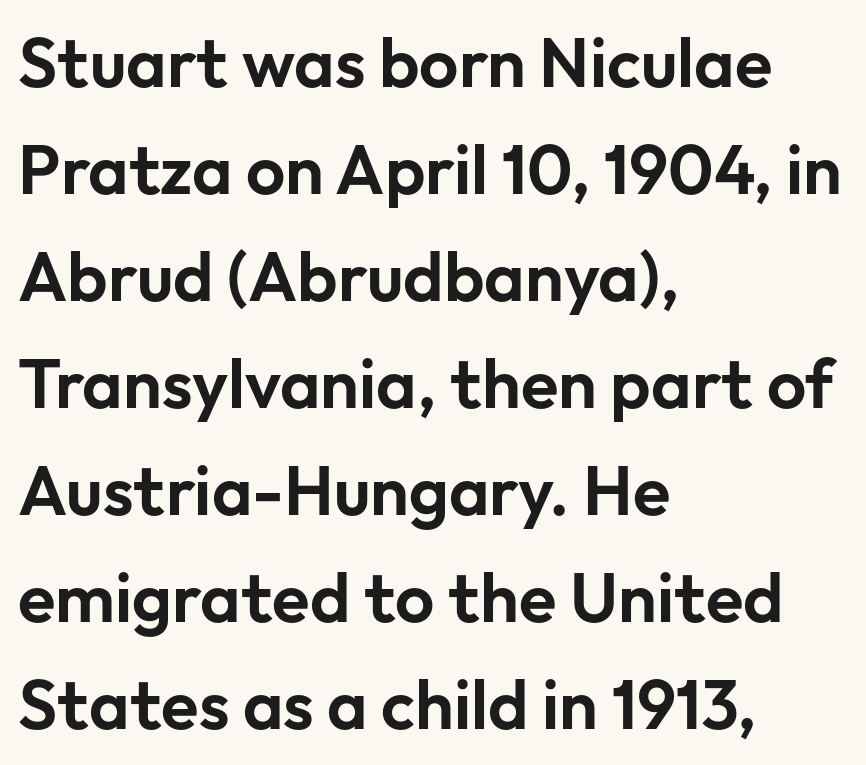
The image shows 69 px sans-serif type, upright; set left-aligned, normal line spacing (1.55x), normal letter spacing, not underlined; low stroke contrast and a medium x-height.
